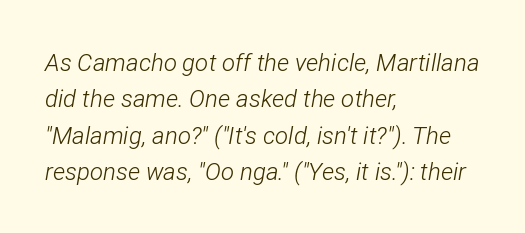
Left-aligned paragraph, ragged on the right. Vertically, the passage feels balanced, rows spaced as you'd expect. Is the stroke heavy? The answer is a plain regular-or-lighter. Descenders hang freely into open space. The typography opts for an oblique posture over an upright one. The letterforms sit shoulder to shoulder at normal distance.
